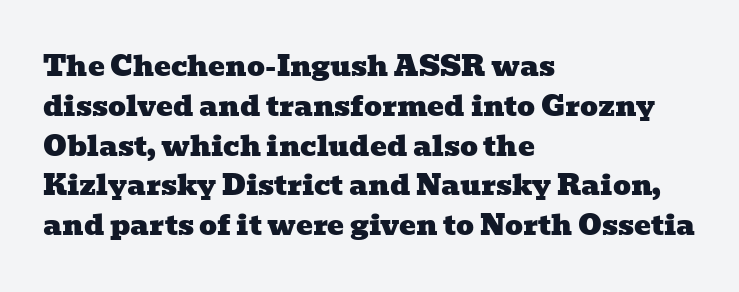
Q: Is the typeface a serif or a sans-serif typeface? A: Serif.
Q: Is the text underlined? A: No.
Q: How is the paragraph aligned? A: Left-aligned.
Q: Is the spacing between letters normal or unusually wide? A: Normal.
Q: Is the spacing between lines tight, normal or loose? A: Normal.
Q: Width (condensed, normal, or wide)? A: Wide.
Q: Stroke contrast? A: Low.
Q: x-height? A: Medium.
Q: Monospaced? A: No.
